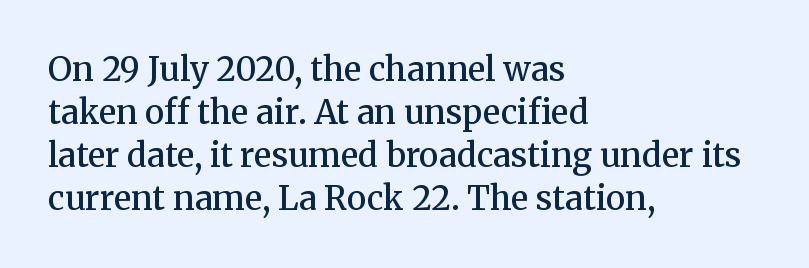
Q: Is the text bold? A: Semi-bold.
Q: Is the text italic (slanted)? A: No, it is upright.
Q: Is the typeface a serif or a sans-serif typeface? A: Serif.
Q: Is the text underlined? A: No.
Q: How is the paragraph aligned? A: Left-aligned.
Q: Is the spacing between letters normal or unusually wide? A: Normal.
Q: Is the spacing between lines tight, normal or loose? A: Normal.
Q: Width (condensed, normal, or wide)? A: Normal.
Q: Stroke contrast? A: Medium.
Q: x-height? A: Medium.
Q: Monospaced? A: No.
